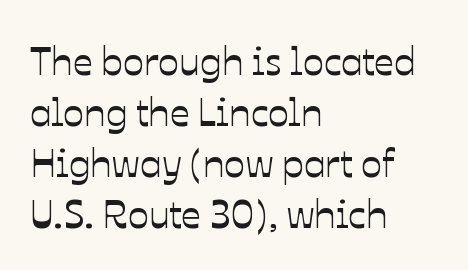
The image shows 39 px text type, upright; set left-aligned, normal line spacing (1.31x), normal letter spacing, not underlined; low stroke contrast and a medium x-height.
